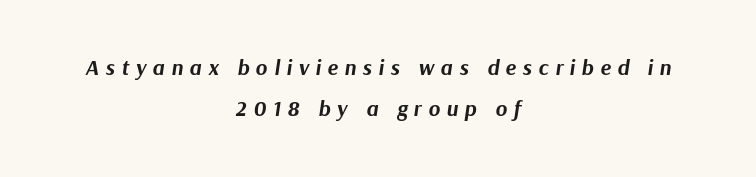
{"italic": "yes", "lean": "right", "slant_degrees": 9, "bold": "yes", "underline": "no", "align": "center", "line_spacing_ratio": 1.88, "letter_spacing": "wide", "letter_spacing_em": 0.3, "glyph_px": 22}
